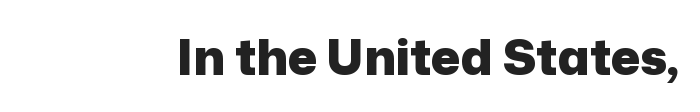
Q: Is the text bold? A: Yes.
Q: Is the text italic (slanted)? A: No, it is upright.
Q: Is the typeface a serif or a sans-serif typeface? A: Sans-serif.
Q: Is the text underlined? A: No.
Q: Is the spacing between letters normal or unusually wide? A: Normal.
Q: Width (condensed, normal, or wide)? A: Normal.
Q: Stroke contrast? A: Low.
Q: x-height? A: Medium.
Q: Monospaced? A: No.
